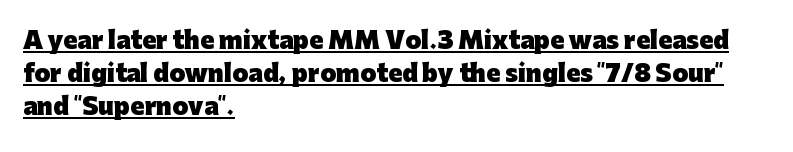
Q: Is the text bold? A: Yes.
Q: Is the text italic (slanted)? A: No, it is upright.
Q: Is the text underlined? A: Yes.
Q: How is the paragraph aligned? A: Left-aligned.
Q: Is the spacing between letters normal or unusually wide? A: Normal.
Q: Is the spacing between lines tight, normal or loose? A: Normal.
